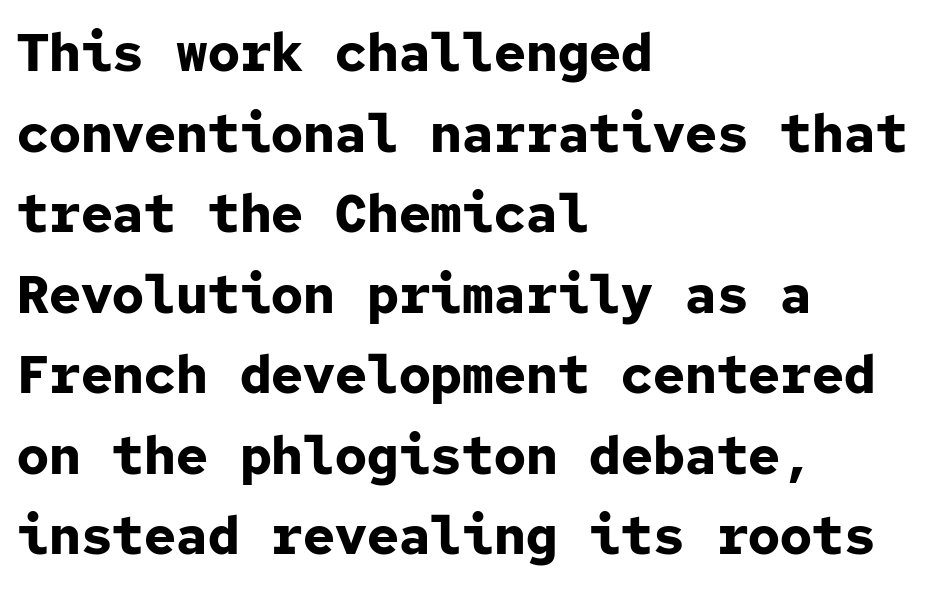
Q: Is the text bold? A: Yes.
Q: Is the text italic (slanted)? A: No, it is upright.
Q: Is the typeface a serif or a sans-serif typeface? A: Sans-serif.
Q: Is the text underlined? A: No.
Q: How is the paragraph aligned? A: Left-aligned.
Q: Is the spacing between letters normal or unusually wide? A: Normal.
Q: Is the spacing between lines tight, normal or loose? A: Normal.
Q: Width (condensed, normal, or wide)? A: Normal.
Q: Stroke contrast? A: Low.
Q: x-height? A: Medium.
Q: Monospaced? A: Yes.
